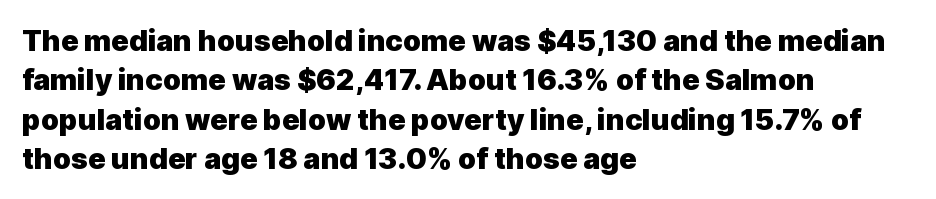
Q: Is the text bold? A: Yes.
Q: Is the text italic (slanted)? A: No, it is upright.
Q: Is the typeface a serif or a sans-serif typeface? A: Sans-serif.
Q: Is the text underlined? A: No.
Q: How is the paragraph aligned? A: Left-aligned.
Q: Is the spacing between letters normal or unusually wide? A: Normal.
Q: Is the spacing between lines tight, normal or loose? A: Normal.
Q: Width (condensed, normal, or wide)? A: Normal.
Q: x-height? A: Medium.
Q: Monospaced? A: No.
